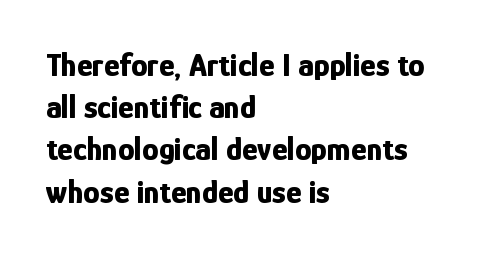
{"serif": "no", "italic": "no", "bold": "yes", "weight": "bold", "width": "condensed", "stroke_contrast": "low", "x_height": "medium", "monospaced": "no", "underline": "no", "align": "left", "line_spacing": "normal", "line_spacing_ratio": 1.28, "letter_spacing": "normal", "letter_spacing_em": 0.0, "glyph_px": 33}
